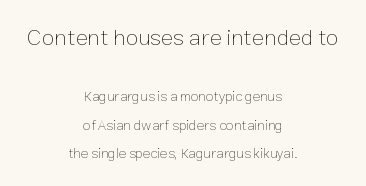
The image shows 23 px text type, upright; set centered, loose line spacing (2.06x), normal letter spacing, not underlined; the first (top) block is 1.64x larger.
